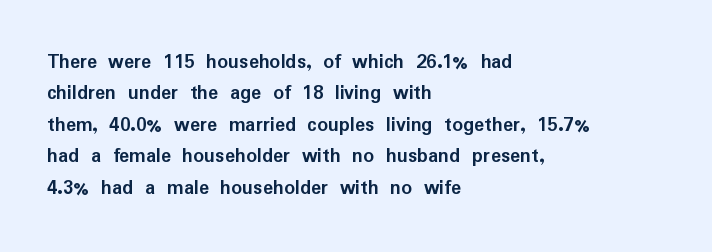
{"italic": "no", "bold": "yes", "underline": "no", "align": "left", "line_spacing": "normal", "line_spacing_ratio": 1.5, "letter_spacing": "normal", "letter_spacing_em": 0.0, "glyph_px": 21}
